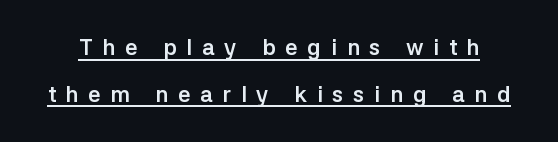
{"italic": "no", "bold": "yes", "underline": "yes", "line_spacing": "loose", "line_spacing_ratio": 2.12, "letter_spacing": "wide", "letter_spacing_em": 0.45, "glyph_px": 22}
